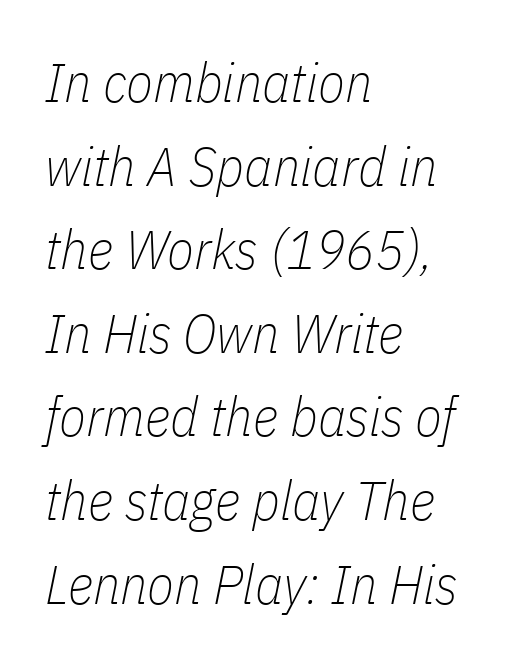
The image shows 55 px thin, condensed type, italic (leaning right); set left-aligned, normal line spacing (1.52x), normal letter spacing, not underlined; low stroke contrast and a medium x-height.
